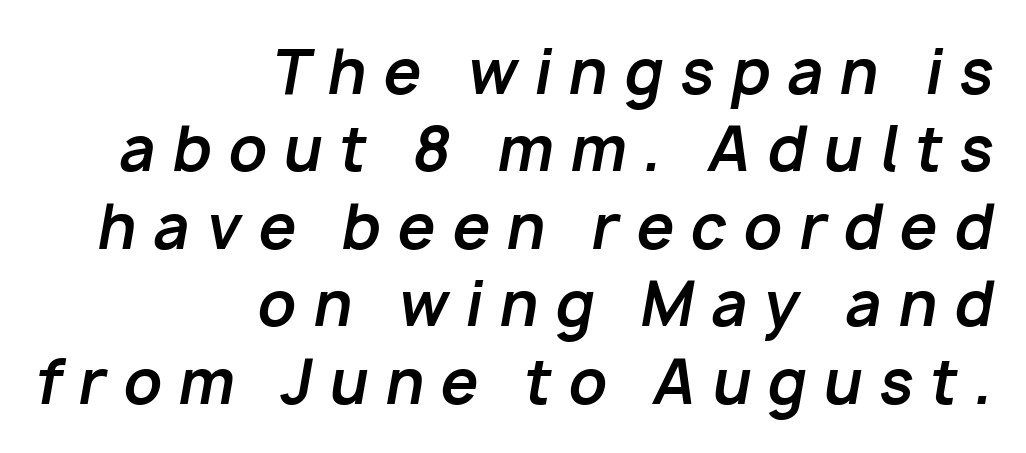
Every row of glyphs terminates at an identical x-position on the right. Underline: absent. Here the designer chose a conventional face with non-uniform glyph widths. The line-height multiplier appears to be the usual default. Yep, that's italic — everything's leaning.
